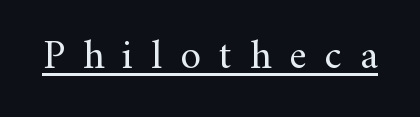
Q: Is the text bold? A: No.
Q: Is the text italic (slanted)? A: No, it is upright.
Q: Is the typeface a serif or a sans-serif typeface? A: Serif.
Q: Is the text underlined? A: Yes.
Q: Is the spacing between letters normal or unusually wide? A: Unusually wide.
Q: Width (condensed, normal, or wide)? A: Normal.
Q: Stroke contrast? A: Medium.
Q: x-height? A: Small.
Q: Monospaced? A: No.
